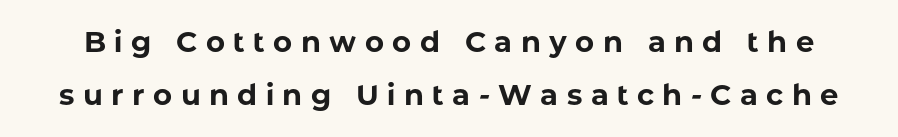
The image shows 29 px bold sans-serif type, upright; set line spacing 1.84x, unusually wide letter spacing (+0.29 em), not underlined; low stroke contrast and a medium x-height.
